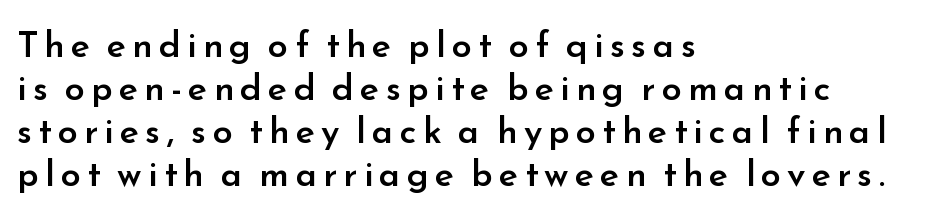
The image shows 36 px semibold sans-serif type, upright; set left-aligned, line spacing 1.19x, not underlined; low stroke contrast and a small x-height.
